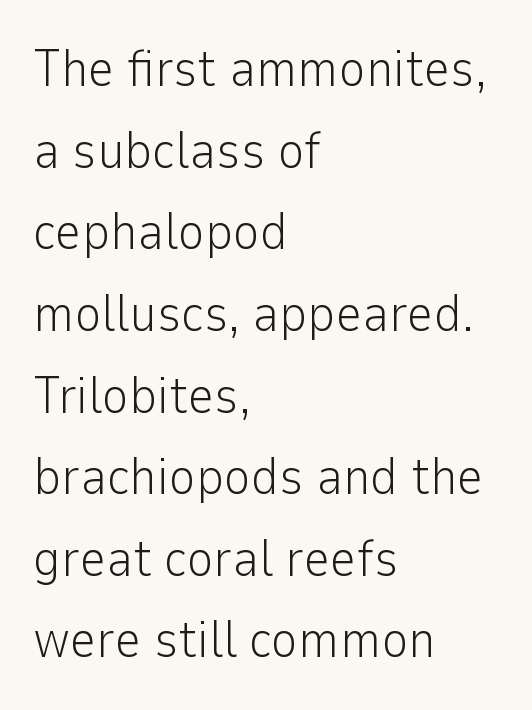
The image shows 52 px light sans-serif type, upright; set left-aligned, normal line spacing (1.57x), normal letter spacing, not underlined; low stroke contrast and a medium x-height.
